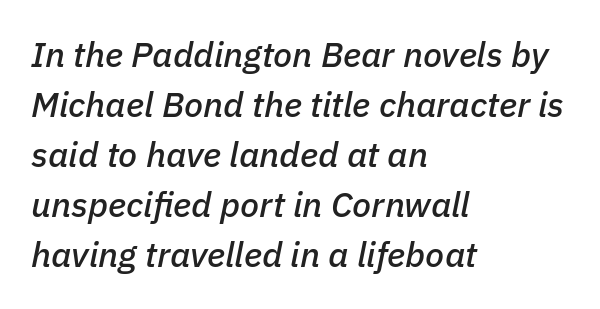
Q: Is the text italic (slanted)? A: Yes, it leans right by about 11 degrees.
Q: Is the text underlined? A: No.
Q: How is the paragraph aligned? A: Left-aligned.
Q: Is the spacing between letters normal or unusually wide? A: Normal.
Q: Is the spacing between lines tight, normal or loose? A: Normal.
Q: Width (condensed, normal, or wide)? A: Normal.
Q: Stroke contrast? A: Low.
Q: x-height? A: Medium.
Q: Monospaced? A: No.
